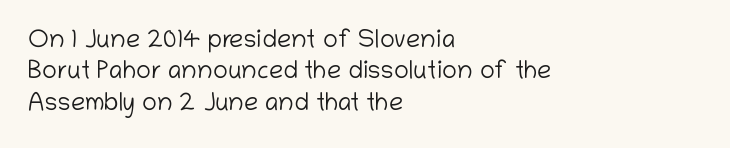
Q: Is the text bold? A: No.
Q: Is the text italic (slanted)? A: No, it is upright.
Q: Is the text underlined? A: No.
Q: How is the paragraph aligned? A: Left-aligned.
Q: Is the spacing between letters normal or unusually wide? A: Normal.
Q: Is the spacing between lines tight, normal or loose? A: Normal.
